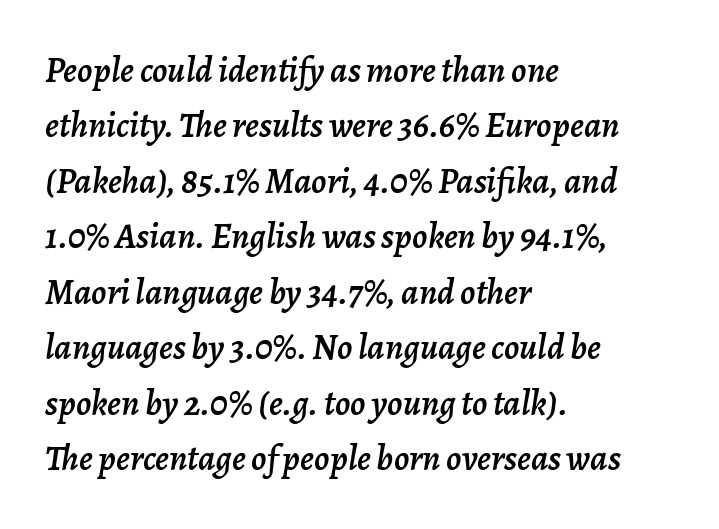
Q: Is the text italic (slanted)? A: Yes, it leans right by about 7 degrees.
Q: Is the text underlined? A: No.
Q: How is the paragraph aligned? A: Left-aligned.
Q: Is the spacing between letters normal or unusually wide? A: Normal.
Q: Is the spacing between lines tight, normal or loose? A: Normal.
Q: Width (condensed, normal, or wide)? A: Normal.
Q: Stroke contrast? A: Low.
Q: x-height? A: Medium.
Q: Monospaced? A: No.
